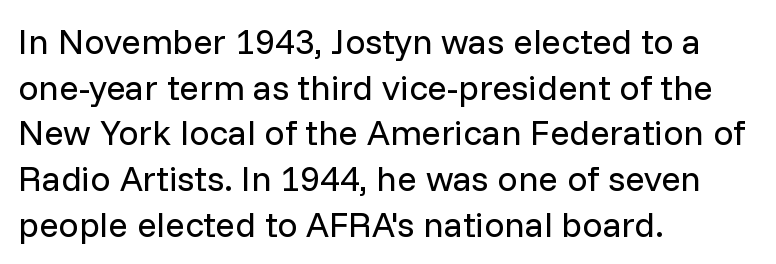
{"serif": "no", "italic": "no", "bold": "no", "weight": "regular", "width": "normal", "stroke_contrast": "low", "x_height": "medium", "monospaced": "no", "underline": "no", "align": "left", "line_spacing": "normal", "line_spacing_ratio": 1.27, "letter_spacing": "normal", "letter_spacing_em": 0.0, "glyph_px": 36}
